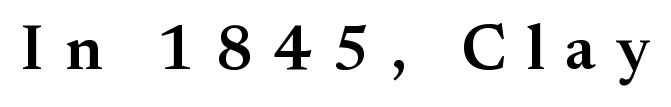
The image shows 64 px semibold serif type, upright; set unusually wide letter spacing (+0.32 em), not underlined; medium stroke contrast and a small x-height.
